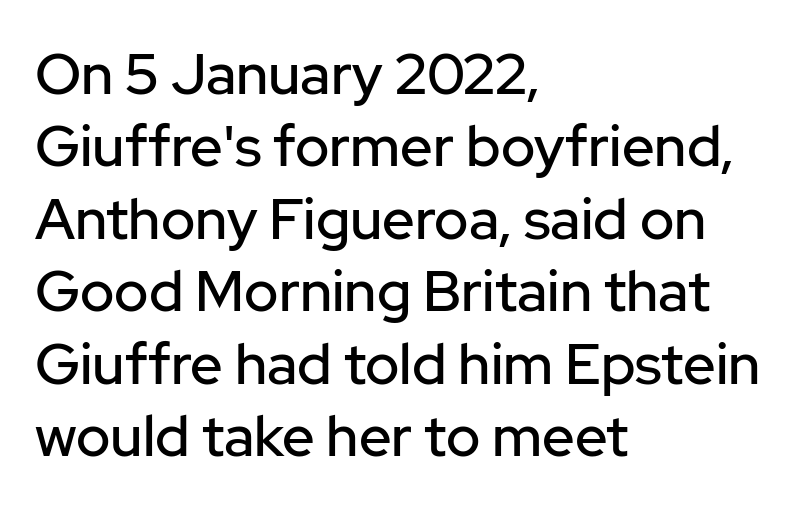
The image shows 57 px sans-serif type, upright; set left-aligned, normal line spacing (1.27x), normal letter spacing, not underlined; low stroke contrast and a medium x-height.
